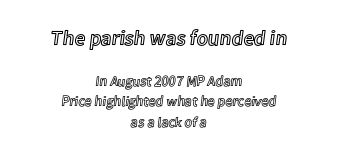
If you measured baseline to baseline, you'd find a middling distance. Beneath every word, the page is bare. The face used here is rendered with its standard letterfit.
